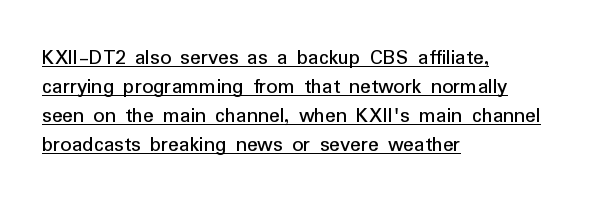
Q: Is the text italic (slanted)? A: No, it is upright.
Q: Is the text underlined? A: Yes.
Q: How is the paragraph aligned? A: Left-aligned.
Q: Is the spacing between letters normal or unusually wide? A: Normal.
Q: Is the spacing between lines tight, normal or loose? A: Normal.
